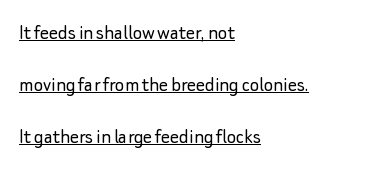
Airy leading. When letters stand straight like this, we call the style roman or upright. The face used here appears with an underline applied. In terms of letterspacing, this is plain default setting. The rag falls on the right side of this text block. These glyphs show unthickened strokes, regular width or finer.
